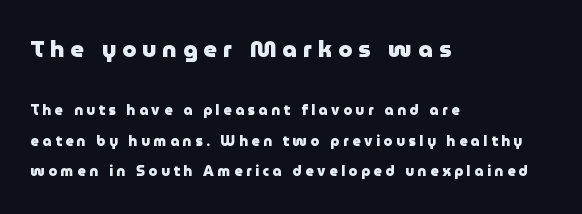
The image shows 23 px bold type, upright; set left-aligned, loose line spacing (2.17x), unusually wide letter spacing (+0.26 em), not underlined; the first (top) block is 1.64x larger.
